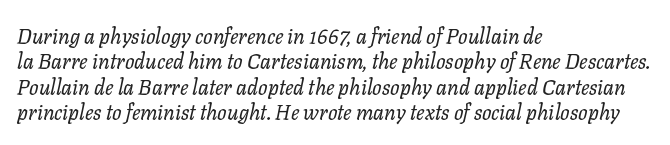
Q: Is the text bold? A: No.
Q: Is the text italic (slanted)? A: Yes, it leans right by about 11 degrees.
Q: Is the text underlined? A: No.
Q: How is the paragraph aligned? A: Left-aligned.
Q: Is the spacing between letters normal or unusually wide? A: Normal.
